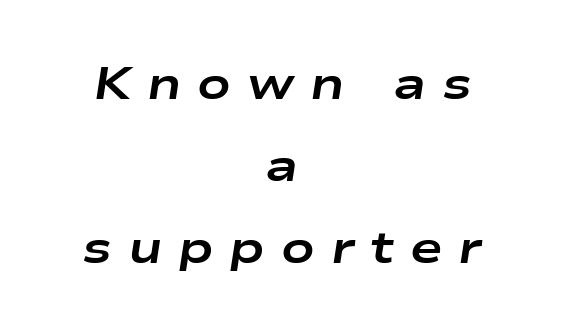
{"italic": "yes", "lean": "right", "slant_degrees": 9, "bold": "yes", "weight": "bold", "width": "wide", "stroke_contrast": "low", "x_height": "medium", "monospaced": "no", "underline": "no", "align": "center", "line_spacing_ratio": 1.86, "letter_spacing": "wide", "letter_spacing_em": 0.36, "glyph_px": 44}
